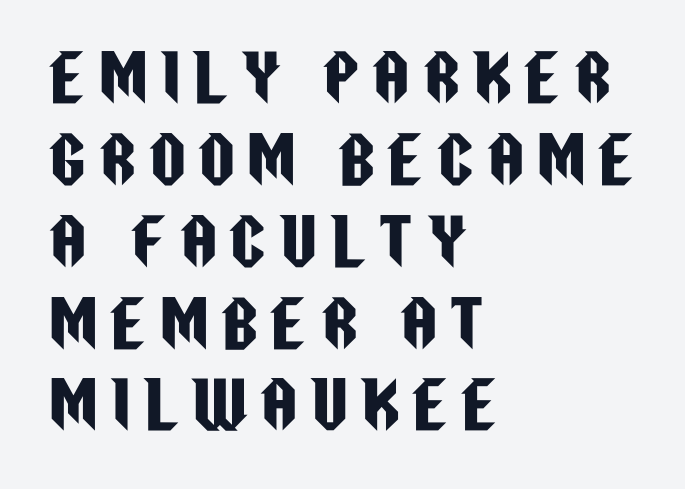
Q: Is the text italic (slanted)? A: No, it is upright.
Q: Is the typeface a serif or a sans-serif typeface? A: Sans-serif.
Q: Is the text underlined? A: No.
Q: How is the paragraph aligned? A: Left-aligned.
Q: Is the spacing between letters normal or unusually wide? A: Unusually wide.
Q: Is the spacing between lines tight, normal or loose? A: Normal.
Q: Width (condensed, normal, or wide)? A: Condensed.
Q: Stroke contrast? A: Low.
Q: x-height? A: Large.
Q: Monospaced? A: No.
